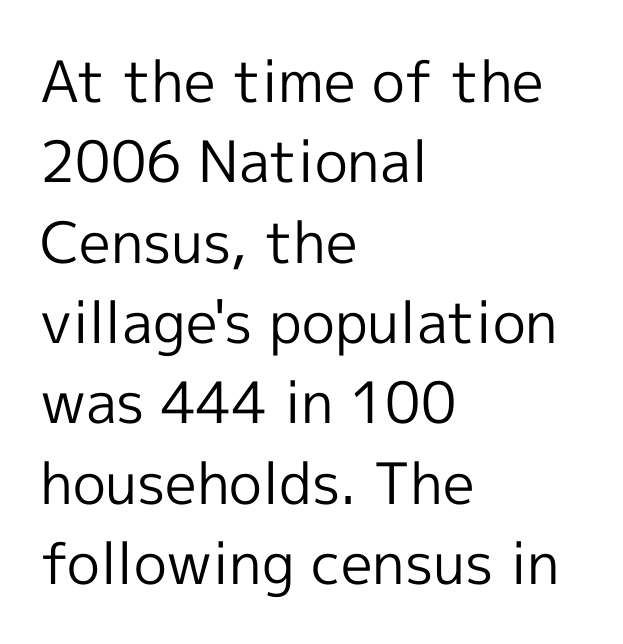
Caption: multi-line text, flush left, ragged right. Vertically, the passage feels balanced, rows spaced as you'd expect. There is no visible air inserted between adjacent glyphs. I'd call this a sans setting — the letters go barefoot.
